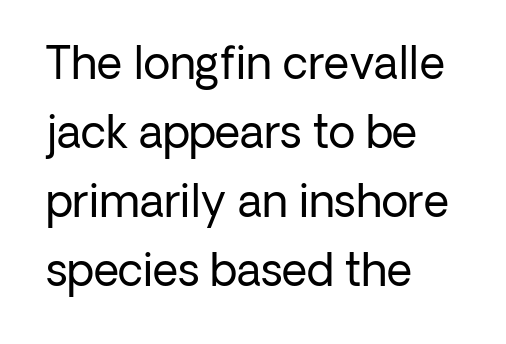
Horizontally, the lines are justified to the leading edge only. Lines of text with bare space underneath. The face looks like a standard text weight, possibly lighter. Note the varied advance widths — an 'i' is clearly narrower than an 'm'.
